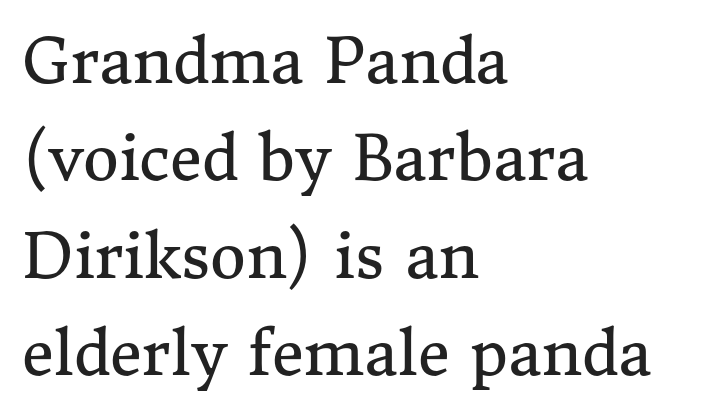
Q: Is the text bold? A: No.
Q: Is the text italic (slanted)? A: No, it is upright.
Q: Is the typeface a serif or a sans-serif typeface? A: Serif.
Q: Is the text underlined? A: No.
Q: How is the paragraph aligned? A: Left-aligned.
Q: Is the spacing between letters normal or unusually wide? A: Normal.
Q: Is the spacing between lines tight, normal or loose? A: Normal.
Q: Width (condensed, normal, or wide)? A: Normal.
Q: Stroke contrast? A: Medium.
Q: x-height? A: Medium.
Q: Monospaced? A: No.
